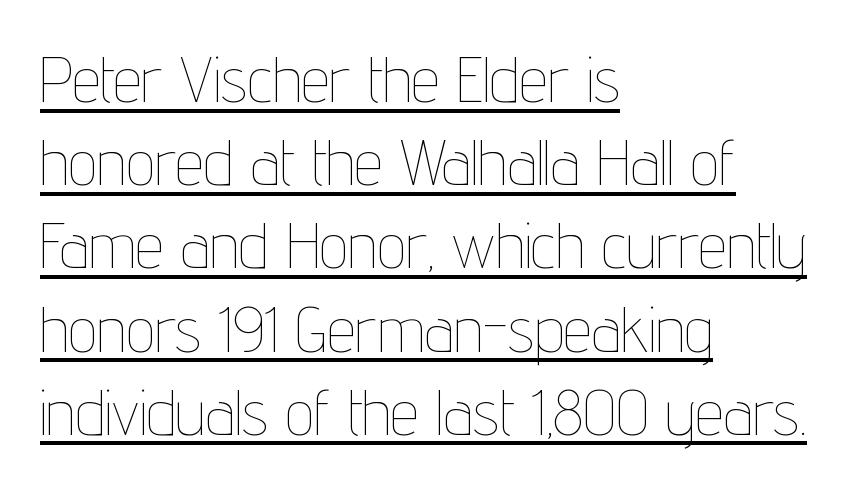
The image shows 64 px thin, condensed type, upright; set left-aligned, normal line spacing (1.3x), normal letter spacing, underlined; low stroke contrast and a medium x-height.
